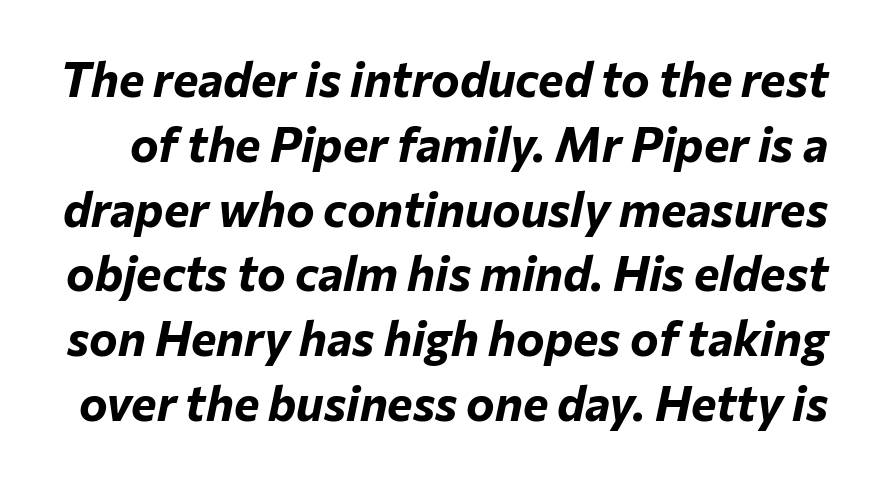
Q: Is the text bold? A: Yes.
Q: Is the text italic (slanted)? A: Yes, it leans right by about 12 degrees.
Q: Is the text underlined? A: No.
Q: Is the spacing between letters normal or unusually wide? A: Normal.
Q: Is the spacing between lines tight, normal or loose? A: Normal.
Q: Width (condensed, normal, or wide)? A: Normal.
Q: Stroke contrast? A: Low.
Q: x-height? A: Medium.
Q: Monospaced? A: No.
